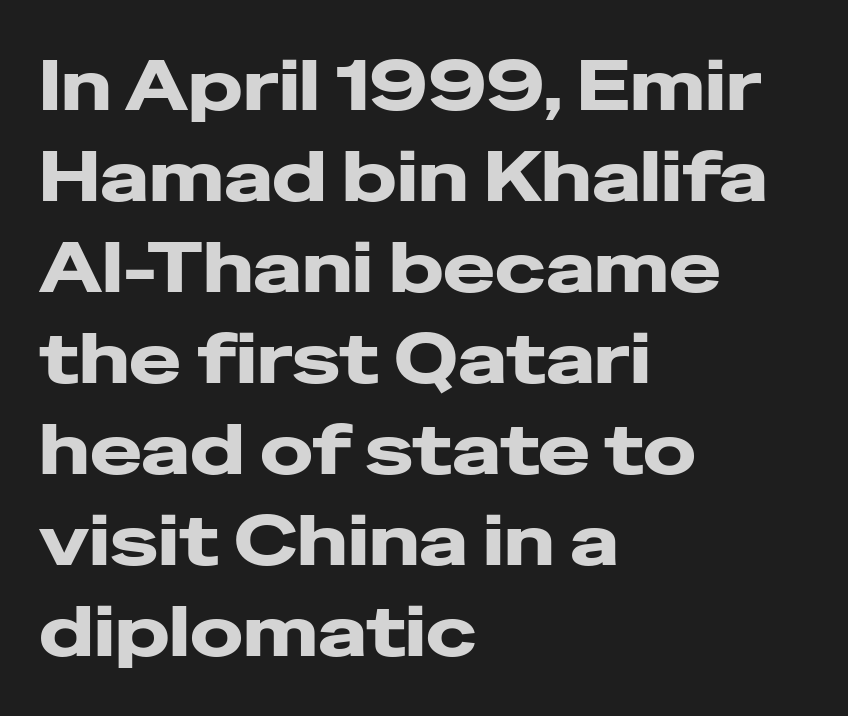
The image shows 70 px heavy, wide sans-serif type, upright; set left-aligned, normal line spacing (1.3x), normal letter spacing, not underlined; low stroke contrast and a medium x-height.
